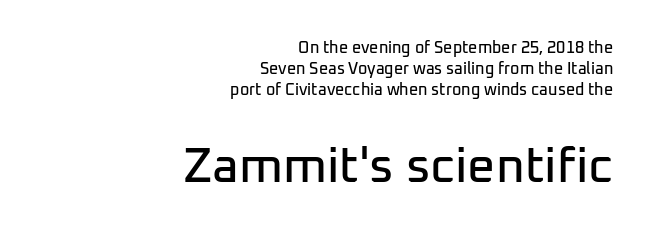
Q: Is the text italic (slanted)? A: No, it is upright.
Q: Is the typeface a serif or a sans-serif typeface? A: Sans-serif.
Q: Is the text underlined? A: No.
Q: How is the paragraph aligned? A: Right-aligned.
Q: Is the spacing between letters normal or unusually wide? A: Normal.
Q: Is the spacing between lines tight, normal or loose? A: Normal.
Q: Which block of text is set in a larger size, the first (top) or the second (bottom)? A: The second (bottom) one.
Q: Width (condensed, normal, or wide)? A: Normal.
Q: Stroke contrast? A: Low.
Q: x-height? A: Medium.
Q: Monospaced? A: No.
